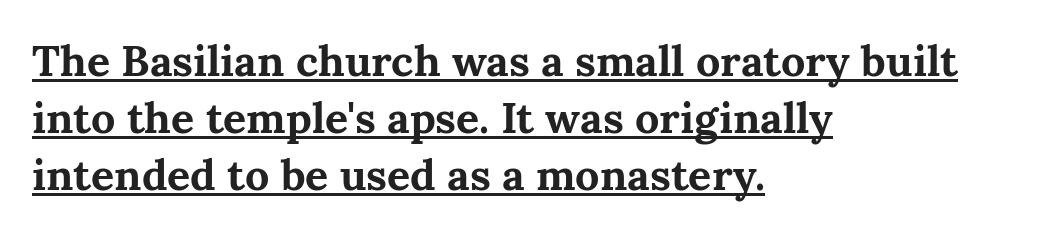
Here the designer chose a conventional face with non-uniform glyph widths. The text block is weighted toward the left margin, trailing off unevenly rightward. The passage shown is typeset with a serif family. Each new line begins a customary step beneath the previous one. Nope, not italic — everything's standing straight.
